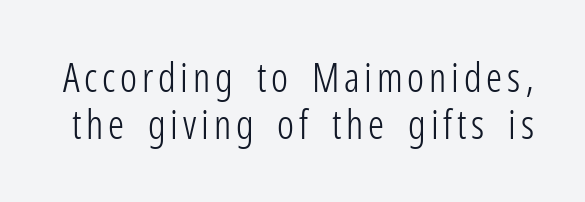
{"serif": "no", "italic": "no", "bold": "no", "weight": "light", "width": "condensed", "stroke_contrast": "low", "x_height": "medium", "monospaced": "no", "underline": "no", "line_spacing_ratio": 1.17, "glyph_px": 40}
